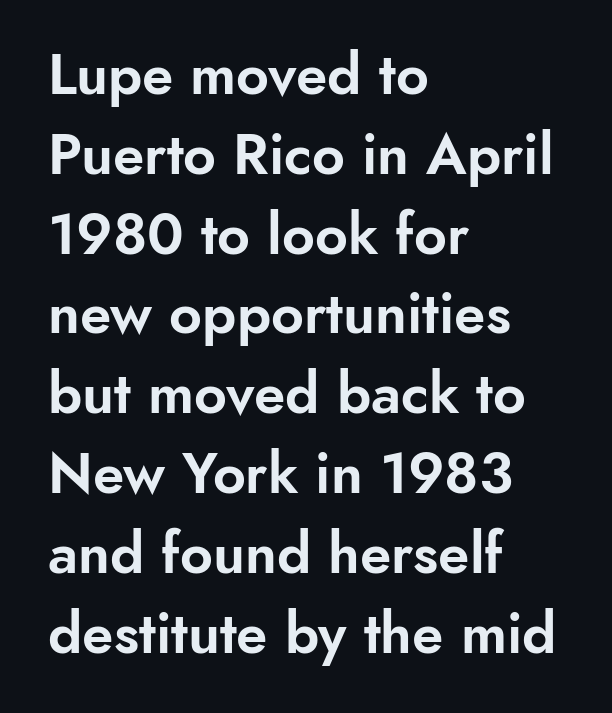
The passage shown is not underscored anywhere. Varying glyph widths throughout — classic text-font behaviour. The rag falls on the right side of this text block. Ordinary non-slanted type is in use. Nothing sits at the stroke ends, so this counts as sans-serif.
